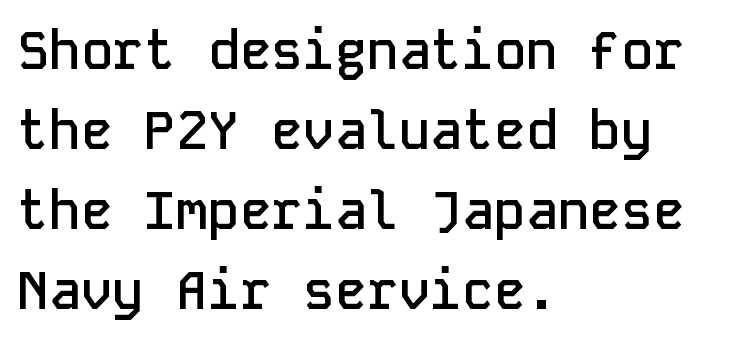
{"serif": "no", "italic": "no", "bold": "semi", "weight": "semibold", "width": "normal", "stroke_contrast": "low", "x_height": "medium", "monospaced": "yes", "underline": "no", "align": "left", "line_spacing": "normal", "line_spacing_ratio": 1.51, "letter_spacing": "normal", "letter_spacing_em": 0.0, "glyph_px": 53}
